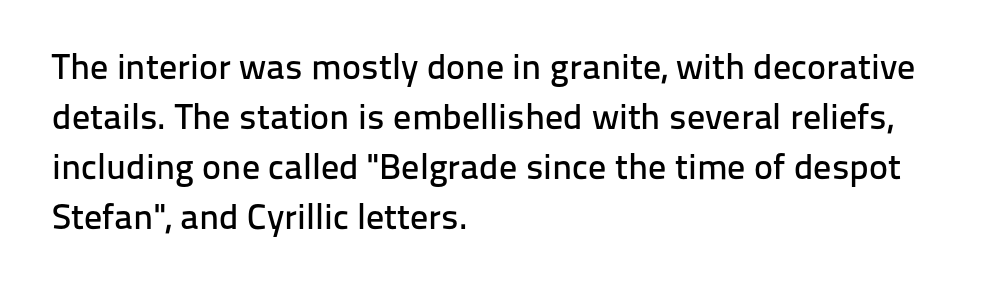
Honestly, the letter spacing is just normal — you wouldn't notice it. What kind of face is this? One without serifs — a sans. When letters stand straight like this, we call the style roman or upright. Rows of type keep a routine distance in the vertical direction.
